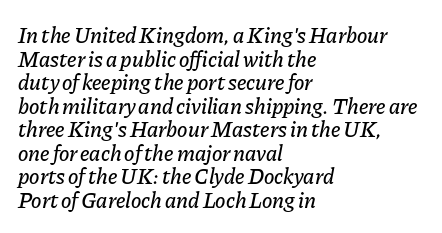
{"italic": "yes", "lean": "right", "slant_degrees": 11, "underline": "no", "align": "left", "line_spacing": "tight", "line_spacing_ratio": 1.07, "letter_spacing": "normal", "letter_spacing_em": 0.0, "glyph_px": 22}
